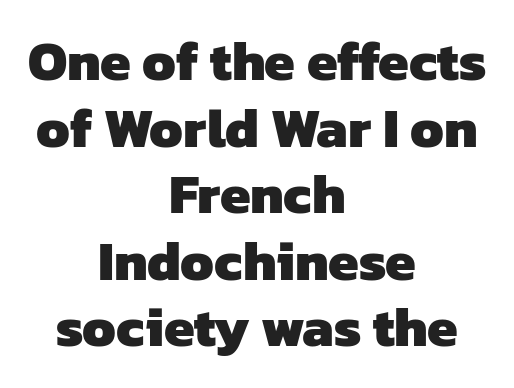
The paragraph shown floats in the horizontal middle. Spacing verdict: proportional, widths tailored to each character. Stroke terminals: plain, sans-serif. Does the weight exceed regular? Yes, all the way to bold.
